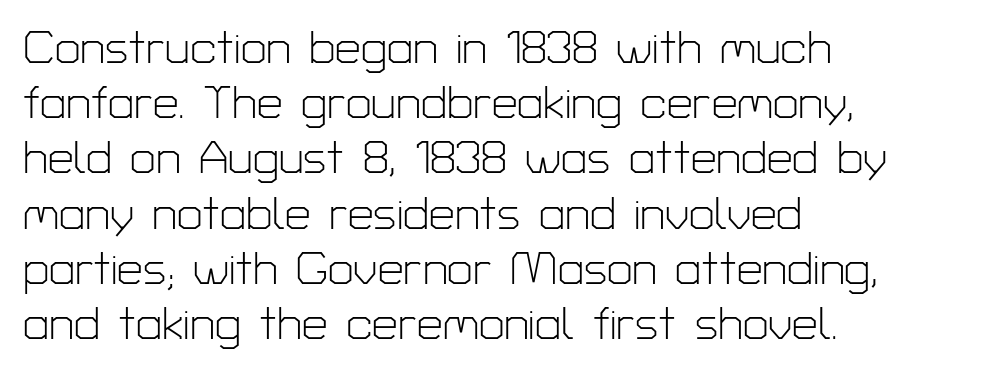
The image shows 46 px light sans-serif type, upright; set left-aligned, line spacing 1.2x, normal letter spacing, not underlined; low stroke contrast and a medium x-height.
